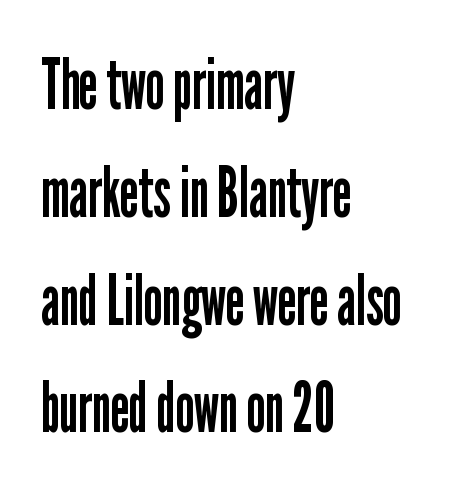
The image shows 70 px regular-weight, condensed sans-serif type, upright; set left-aligned, normal line spacing (1.54x), normal letter spacing, not underlined; low stroke contrast and a medium x-height.
